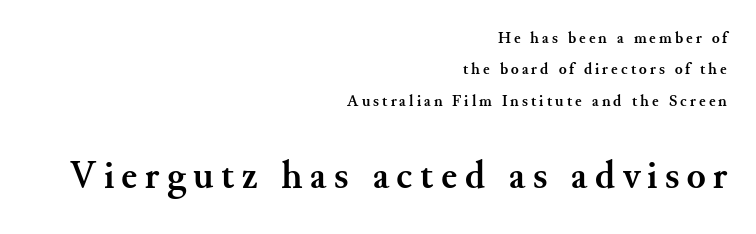
Q: Is the text bold? A: Yes.
Q: Is the text italic (slanted)? A: No, it is upright.
Q: Is the typeface a serif or a sans-serif typeface? A: Serif.
Q: Is the text underlined? A: No.
Q: How is the paragraph aligned? A: Right-aligned.
Q: Is the spacing between lines tight, normal or loose? A: Loose.
Q: Which block of text is set in a larger size, the first (top) or the second (bottom)? A: The second (bottom) one.
Q: Width (condensed, normal, or wide)? A: Normal.
Q: Stroke contrast? A: Medium.
Q: x-height? A: Small.
Q: Monospaced? A: No.
